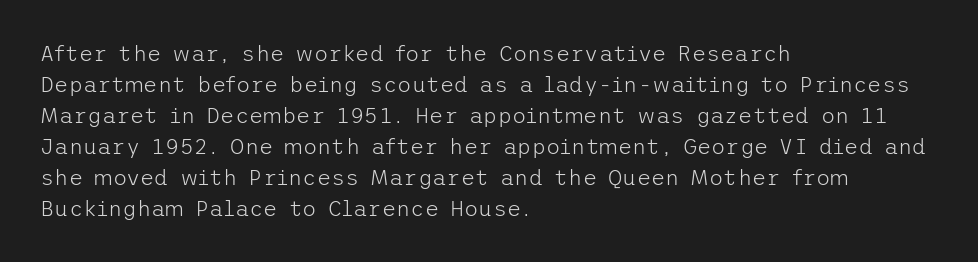
The words here are not underlined. Default kerning and tracking; the words read as compact shapes. The paragraph shown leans on its left margin. Posture: straight, roman, zero tilt. Vertical stems look standard width or narrower in stroke. Vertical spacing — default.
